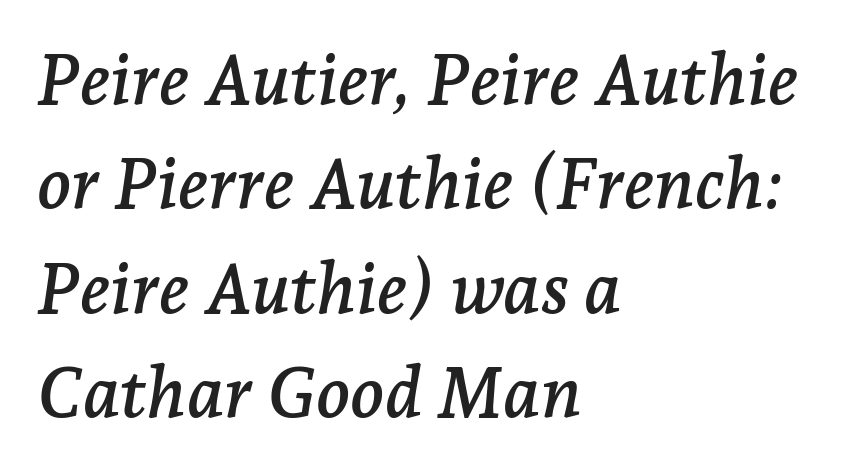
Q: Is the text italic (slanted)? A: Yes, it leans right by about 7 degrees.
Q: Is the typeface a serif or a sans-serif typeface? A: Serif.
Q: Is the text underlined? A: No.
Q: How is the paragraph aligned? A: Left-aligned.
Q: Is the spacing between letters normal or unusually wide? A: Normal.
Q: Is the spacing between lines tight, normal or loose? A: Normal.
Q: Width (condensed, normal, or wide)? A: Normal.
Q: Stroke contrast? A: Low.
Q: x-height? A: Medium.
Q: Monospaced? A: No.
